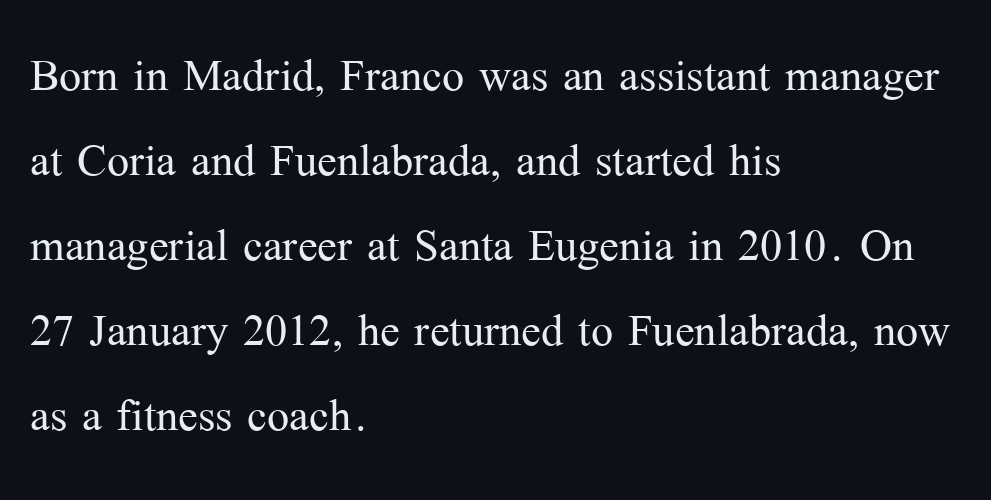
The image shows 59 px light serif type, upright; set left-aligned, normal line spacing (1.44x), normal letter spacing, not underlined; medium stroke contrast and a medium x-height.
